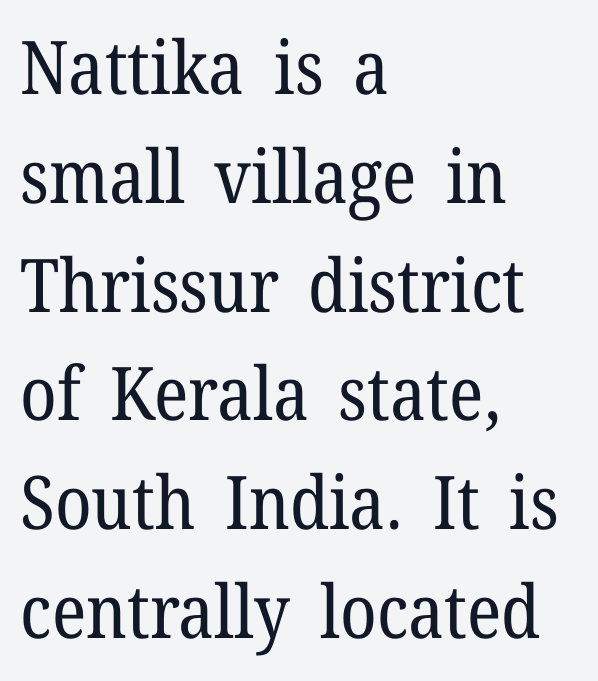
The image shows 74 px regular-weight serif type, upright; set left-aligned, normal line spacing (1.47x), normal letter spacing, not underlined; low stroke contrast and a medium x-height.
